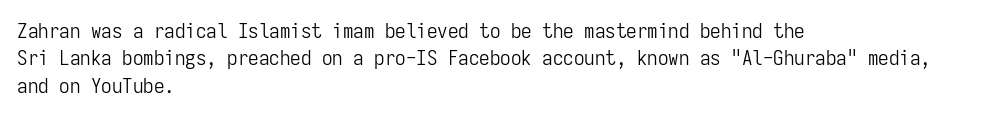
The image shows 21 px text type, upright; set left-aligned, normal line spacing (1.3x), normal letter spacing, not underlined.
